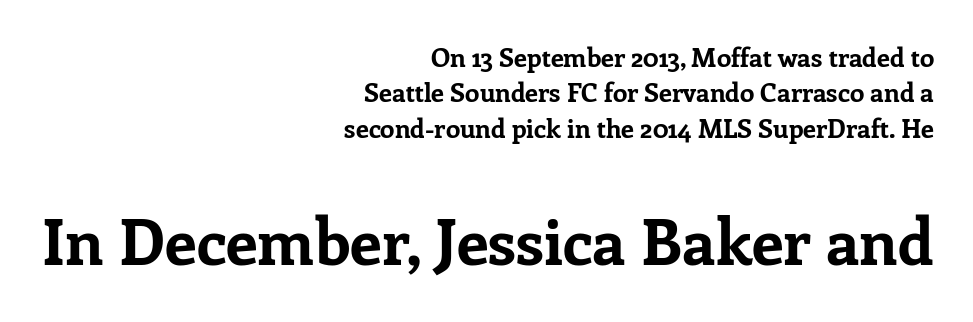
Each new line begins a customary step beneath the previous one. Ascenders rise straight up at ninety degrees. Scale increases going downward across the two blocks. Classification — serif. You could not count columns in this text — the font is proportionally spaced. Tracking here is standard; glyphs follow each other at the usual distance.
